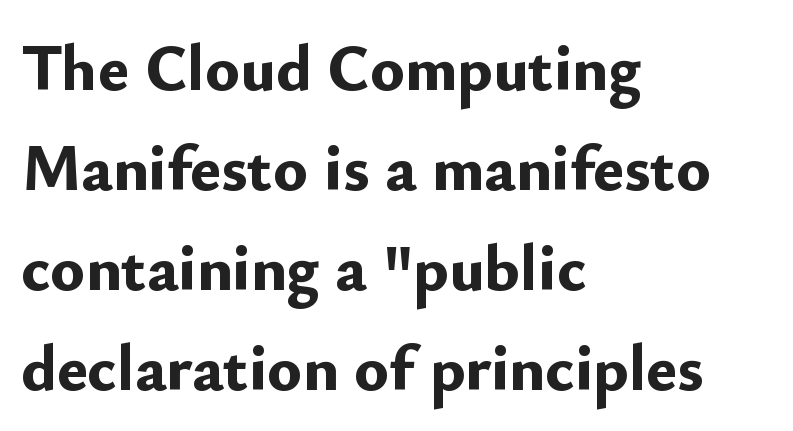
The image shows 65 px bold sans-serif type, upright; set left-aligned, normal line spacing (1.54x), normal letter spacing, not underlined; low stroke contrast and a small x-height.
